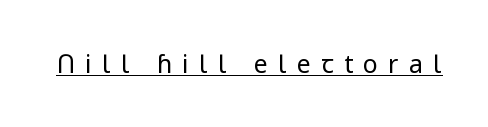
Q: Is the text bold? A: No.
Q: Is the text italic (slanted)? A: No, it is upright.
Q: Is the text underlined? A: Yes.
Q: Is the spacing between letters normal or unusually wide? A: Unusually wide.
